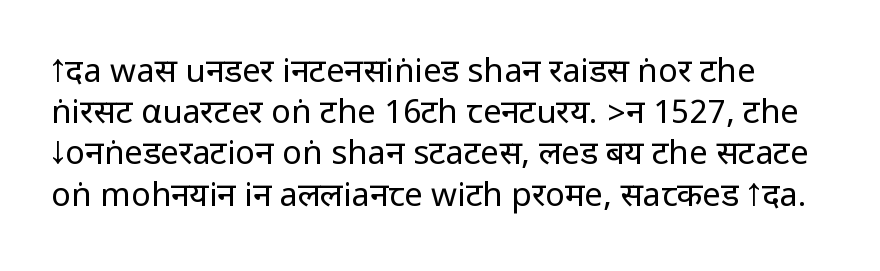
The image shows 33 px regular-weight, condensed sans-serif type, upright; set normal line spacing (1.25x), normal letter spacing, not underlined; low stroke contrast.
